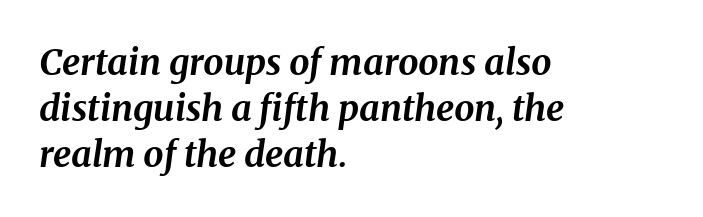
Q: Is the text bold? A: Yes.
Q: Is the text italic (slanted)? A: Yes, it leans right by about 8 degrees.
Q: Is the typeface a serif or a sans-serif typeface? A: Serif.
Q: Is the text underlined? A: No.
Q: How is the paragraph aligned? A: Left-aligned.
Q: Is the spacing between letters normal or unusually wide? A: Normal.
Q: Is the spacing between lines tight, normal or loose? A: Normal.
Q: Width (condensed, normal, or wide)? A: Normal.
Q: Stroke contrast? A: Medium.
Q: x-height? A: Medium.
Q: Monospaced? A: No.
